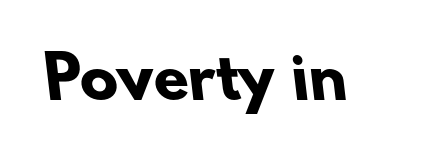
{"serif": "no", "bold": "yes", "weight": "heavy", "width": "normal", "stroke_contrast": "low", "x_height": "small", "monospaced": "no", "underline": "no", "letter_spacing": "normal", "letter_spacing_em": 0.0, "glyph_px": 57}
